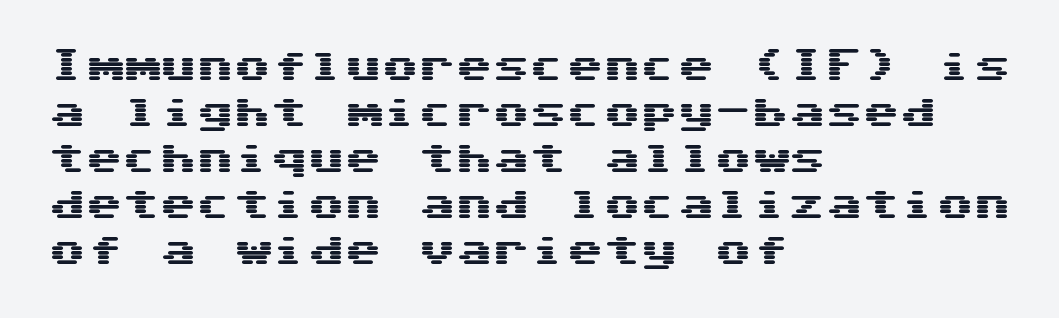
{"serif": "no", "italic": "no", "width": "wide", "stroke_contrast": "medium", "x_height": "medium", "underline": "no", "align": "left", "line_spacing_ratio": 1.24, "letter_spacing": "normal", "letter_spacing_em": 0.0, "glyph_px": 37}
